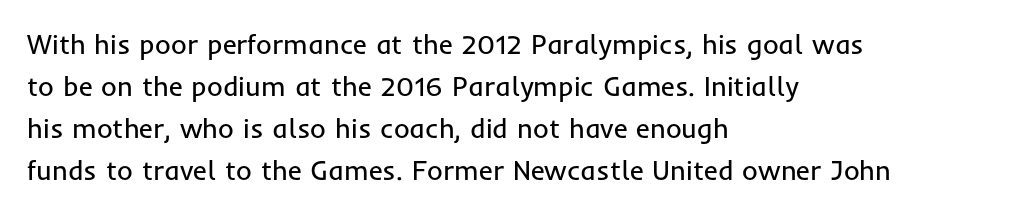
{"italic": "no", "bold": "no", "underline": "no", "align": "left", "line_spacing": "normal", "line_spacing_ratio": 1.56, "letter_spacing": "normal", "letter_spacing_em": 0.0, "glyph_px": 27}
